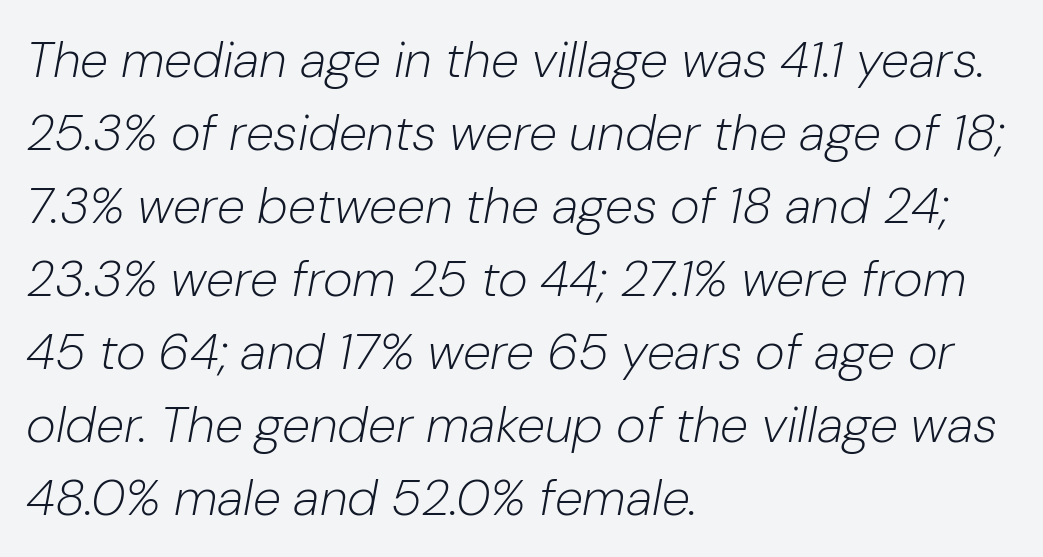
{"italic": "yes", "lean": "right", "slant_degrees": 10, "bold": "no", "weight": "light", "width": "normal", "stroke_contrast": "low", "x_height": "medium", "monospaced": "no", "underline": "no", "align": "left", "line_spacing": "normal", "line_spacing_ratio": 1.43, "letter_spacing": "normal", "letter_spacing_em": 0.0, "glyph_px": 51}
